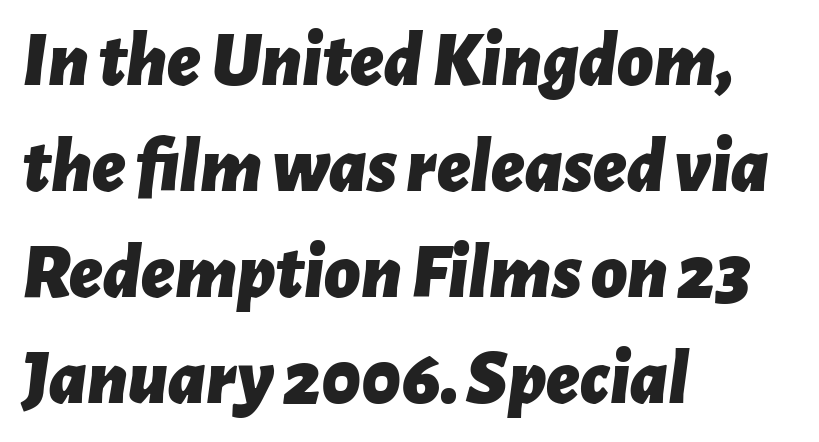
The image shows 78 px bold type, italic (leaning right); set left-aligned, normal line spacing (1.36x), normal letter spacing, not underlined; low stroke contrast and a medium x-height.
